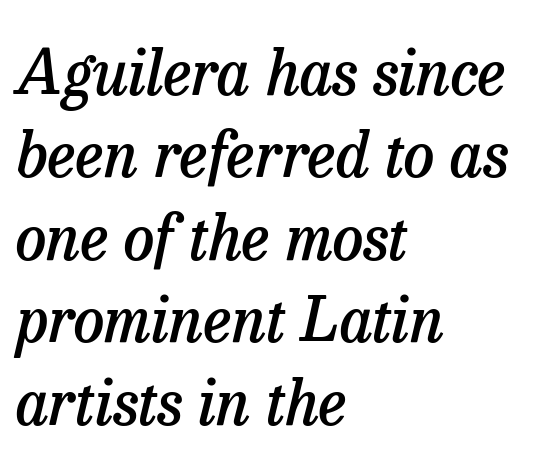
Type without underlining. Quick note: interline space is typical. A somewhat darkened texture: the type is semibold rather than bold. This sample has the flowing, uneven cadence of proportional lettering. I'd call this a serif setting — the letters wear small feet.
